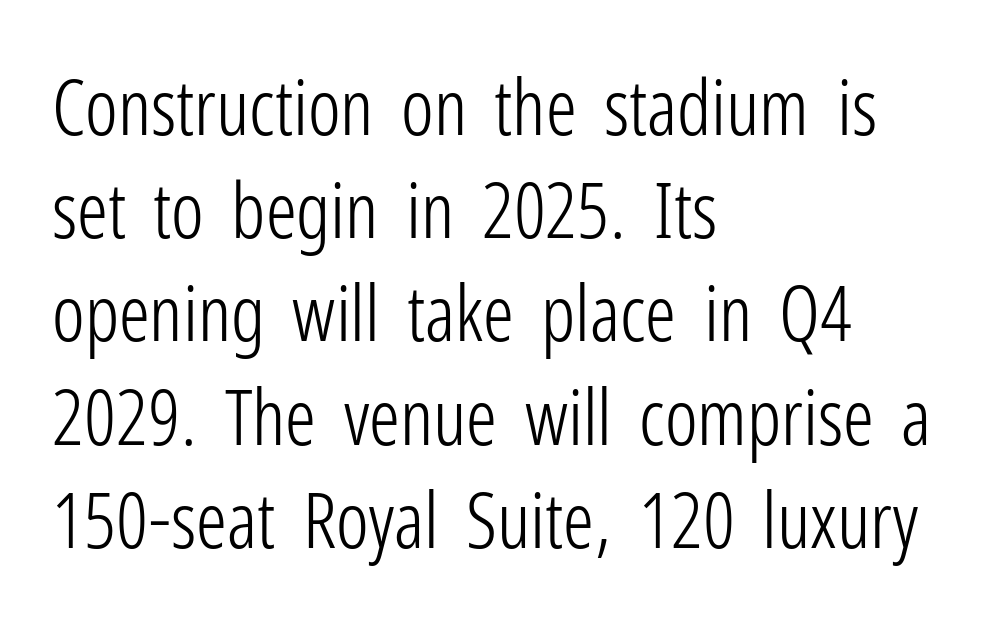
{"serif": "no", "italic": "no", "bold": "no", "weight": "light", "width": "condensed", "stroke_contrast": "low", "x_height": "medium", "monospaced": "no", "underline": "no", "align": "left", "line_spacing": "normal", "line_spacing_ratio": 1.34, "letter_spacing": "normal", "letter_spacing_em": 0.0, "glyph_px": 77}
